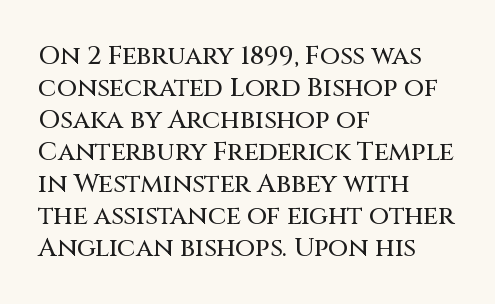
The image shows 26 px text type, upright; set left-aligned, line spacing 1.23x, normal letter spacing, not underlined.
